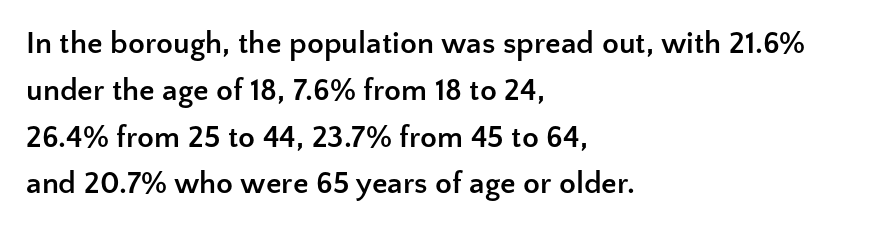
The image shows 31 px semibold sans-serif type, upright; set left-aligned, normal line spacing (1.51x), normal letter spacing, not underlined; low stroke contrast and a medium x-height.
